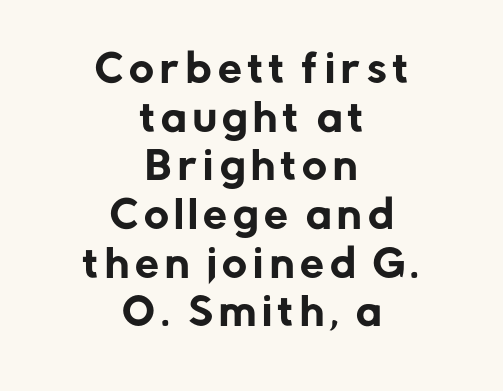
Q: Is the text italic (slanted)? A: No, it is upright.
Q: Is the typeface a serif or a sans-serif typeface? A: Sans-serif.
Q: Is the text underlined? A: No.
Q: How is the paragraph aligned? A: Centered.
Q: Is the spacing between lines tight, normal or loose? A: Normal.
Q: Width (condensed, normal, or wide)? A: Normal.
Q: Stroke contrast? A: Low.
Q: x-height? A: Medium.
Q: Monospaced? A: No.
